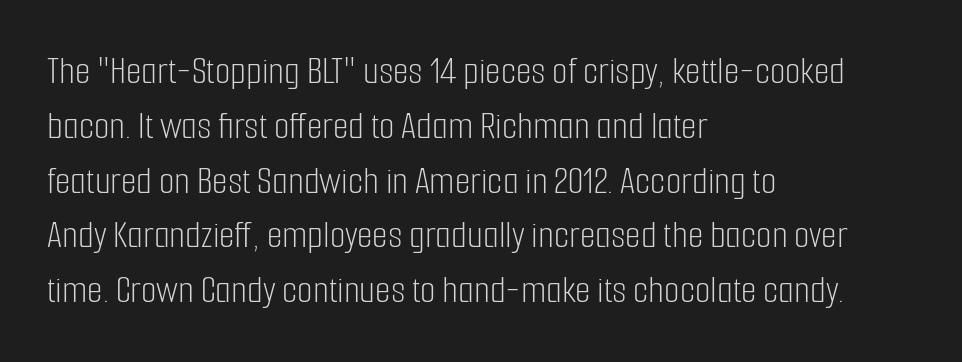
The image shows 40 px light, condensed sans-serif type, upright; set left-aligned, normal line spacing (1.37x), normal letter spacing, not underlined; low stroke contrast and a medium x-height.
